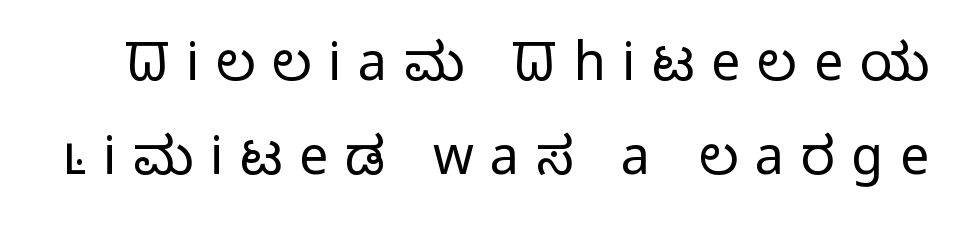
The image shows 52 px light sans-serif type, upright; set line spacing 1.8x, unusually wide letter spacing (+0.32 em), not underlined; low stroke contrast and a medium x-height.
